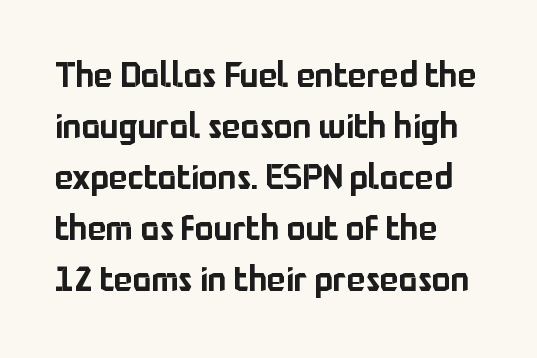
Each row of text sits above clean, open space. Honestly, the row spacing looks completely unremarkable. The rag falls on the right side of this text block. The passage shown is typed in a proportional face where columns would drift.
